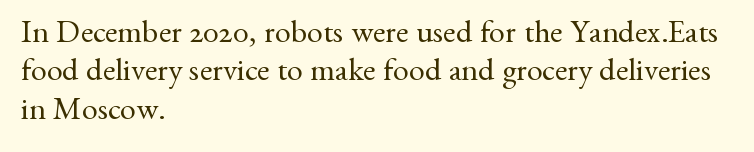
Q: Is the text bold? A: No.
Q: Is the text italic (slanted)? A: No, it is upright.
Q: Is the typeface a serif or a sans-serif typeface? A: Serif.
Q: Is the text underlined? A: No.
Q: How is the paragraph aligned? A: Left-aligned.
Q: Is the spacing between letters normal or unusually wide? A: Normal.
Q: Width (condensed, normal, or wide)? A: Normal.
Q: Stroke contrast? A: Medium.
Q: x-height? A: Small.
Q: Monospaced? A: No.
